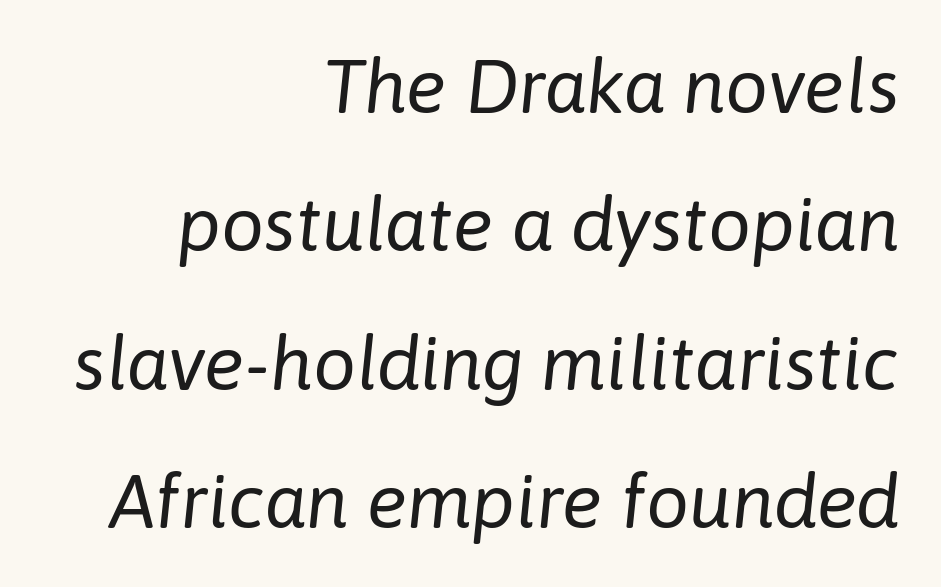
Q: Is the text bold? A: No.
Q: Is the text italic (slanted)? A: Yes, it leans right by about 6 degrees.
Q: Is the text underlined? A: No.
Q: How is the paragraph aligned? A: Right-aligned.
Q: Is the spacing between letters normal or unusually wide? A: Normal.
Q: Width (condensed, normal, or wide)? A: Normal.
Q: Stroke contrast? A: Low.
Q: x-height? A: Medium.
Q: Monospaced? A: No.
